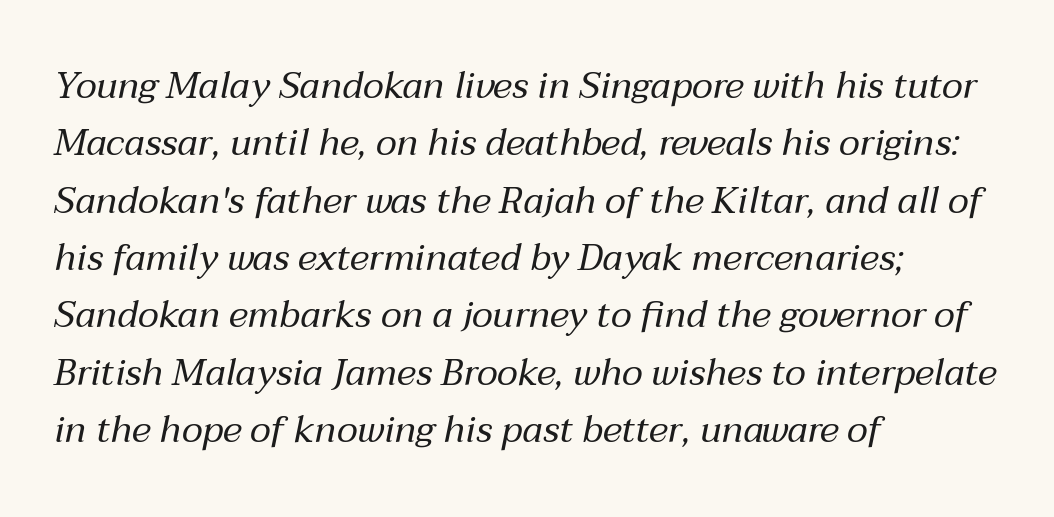
The image shows 37 px regular-weight type, italic (leaning right); set left-aligned, normal line spacing (1.55x), normal letter spacing, not underlined; medium stroke contrast and a medium x-height.
